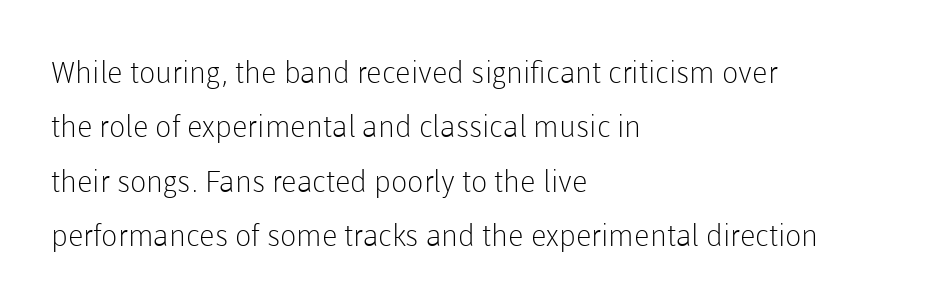
No letter is thick-stroked: the sample isn't bold. Nobody touched the tracking dial on this one. A clean baseline with only descenders dipping below it. This is sans-serif lettering, the kind often seen on screens and signage. The letters advance in unequal steps, a hallmark of proportional type. This rendering uses left alignment, leaving the right contour irregular.
